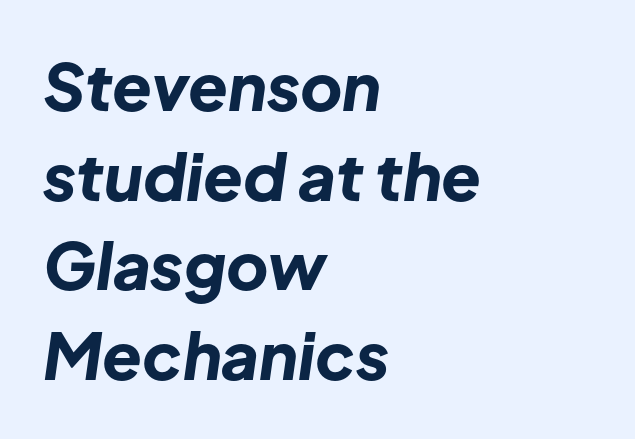
The image shows 65 px bold type, italic (leaning right); set left-aligned, normal line spacing (1.38x), normal letter spacing, not underlined; low stroke contrast and a medium x-height.
